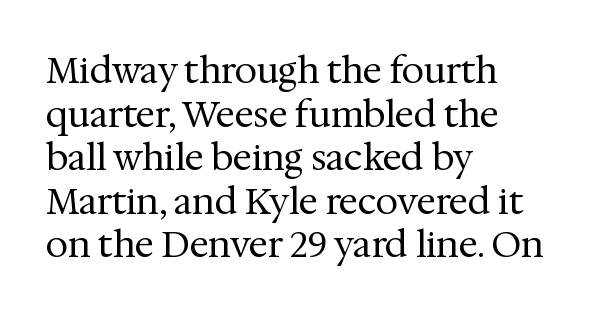
This sample uses an upright cut, with every glyph sitting square on the baseline. Is the stroke heavy? The answer is a plain regular-or-lighter. No word sits above an underline. This is serif lettering, the kind often seen in printed books. Tracking value appears to be zero — textbook default spacing. Line beginnings align vertically; line endings do not.
